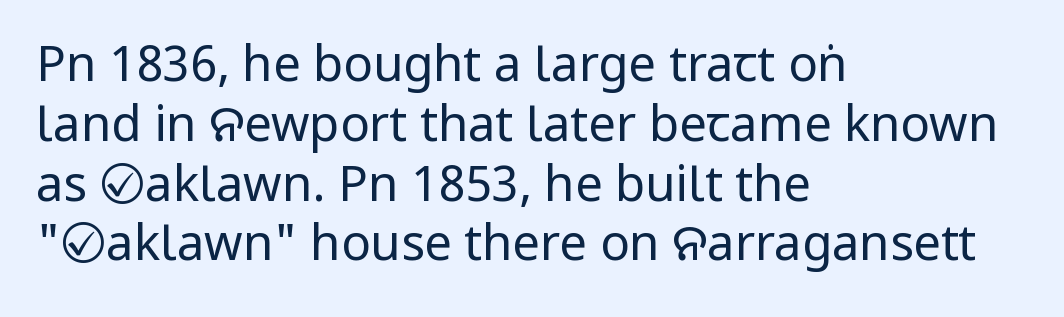
{"serif": "no", "italic": "no", "bold": "no", "weight": "regular", "width": "condensed", "stroke_contrast": "low", "x_height": "large", "monospaced": "no", "underline": "no", "align": "left", "line_spacing_ratio": 1.22, "letter_spacing": "normal", "letter_spacing_em": 0.0, "glyph_px": 49}
